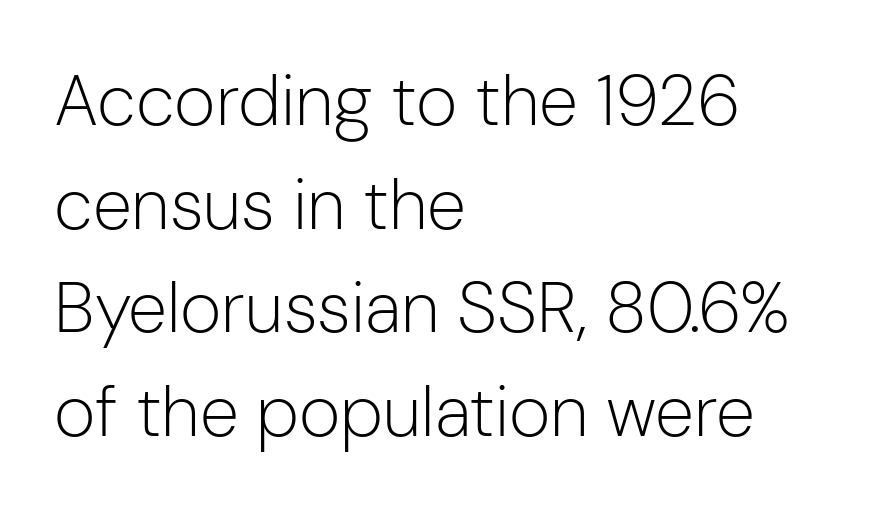
{"serif": "no", "italic": "no", "bold": "no", "weight": "light", "width": "normal", "stroke_contrast": "low", "x_height": "medium", "monospaced": "no", "underline": "no", "align": "left", "line_spacing": "normal", "line_spacing_ratio": 1.46, "letter_spacing": "normal", "letter_spacing_em": 0.0, "glyph_px": 71}
